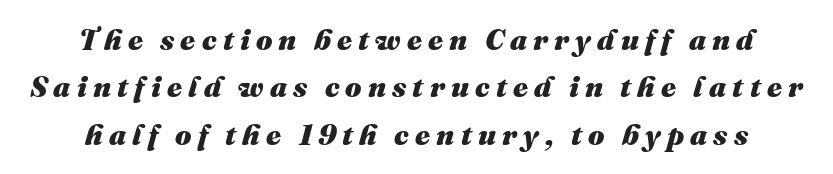
Q: Is the text bold? A: Yes.
Q: Is the text italic (slanted)? A: Yes, it leans right by about 16 degrees.
Q: Is the text underlined? A: No.
Q: Is the spacing between letters normal or unusually wide? A: Unusually wide.
Q: Is the spacing between lines tight, normal or loose? A: Normal.
Q: Width (condensed, normal, or wide)? A: Normal.
Q: Stroke contrast? A: Medium.
Q: x-height? A: Medium.
Q: Monospaced? A: No.
